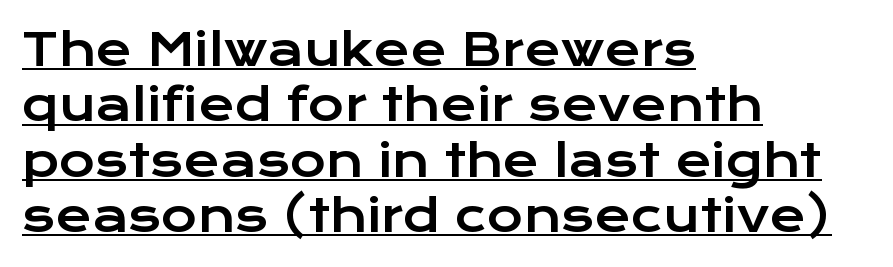
Emphasis is given by a line drawn under the lettering. Character widths vary here, with narrow letters taking less room than wide ones. Each line starts at the same left margin while the right side varies. Vertical spacing — default. Inter-character spacing is left at the font's built-in metrics. Tall strokes in this sample are plumb rather than angled.
